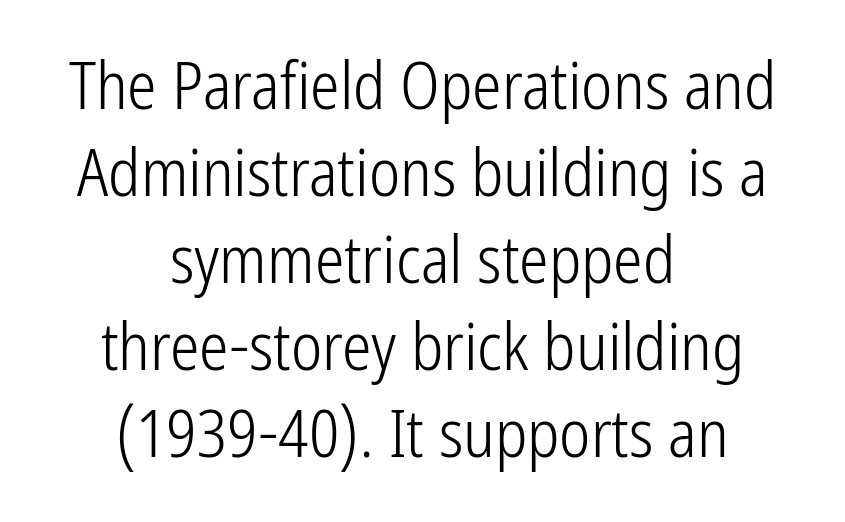
Tall strokes in this sample are plumb rather than angled. What stands out about the letter spacing? Nothing — it is the standard amount. Are there feet on the stems? There aren't — it's a sans. Nothing heavy about these letters — not bold at all. These lines are rendered in a variable-pitch font. Rule under the text: the space is simply empty.
